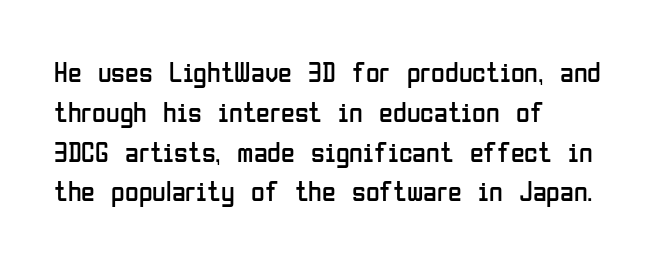
The image shows 28 px regular-weight, condensed sans-serif type, upright; set left-aligned, normal line spacing (1.42x), normal letter spacing, not underlined; low stroke contrast and a medium x-height.
